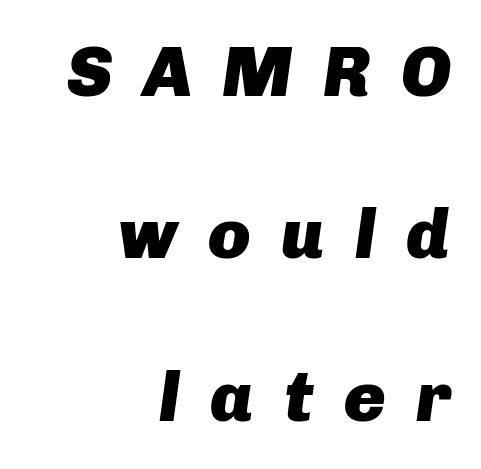
Q: Is the text bold? A: Yes.
Q: Is the text italic (slanted)? A: Yes, it leans right by about 8 degrees.
Q: Is the text underlined? A: No.
Q: How is the paragraph aligned? A: Right-aligned.
Q: Is the spacing between letters normal or unusually wide? A: Unusually wide.
Q: Is the spacing between lines tight, normal or loose? A: Loose.
Q: Width (condensed, normal, or wide)? A: Normal.
Q: Stroke contrast? A: Low.
Q: x-height? A: Medium.
Q: Monospaced? A: No.
